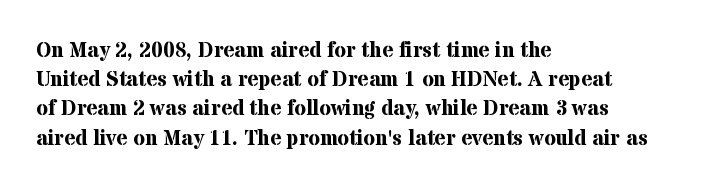
Q: Is the text bold? A: Yes.
Q: Is the text italic (slanted)? A: No, it is upright.
Q: Is the text underlined? A: No.
Q: How is the paragraph aligned? A: Left-aligned.
Q: Is the spacing between letters normal or unusually wide? A: Normal.
Q: Is the spacing between lines tight, normal or loose? A: Normal.
